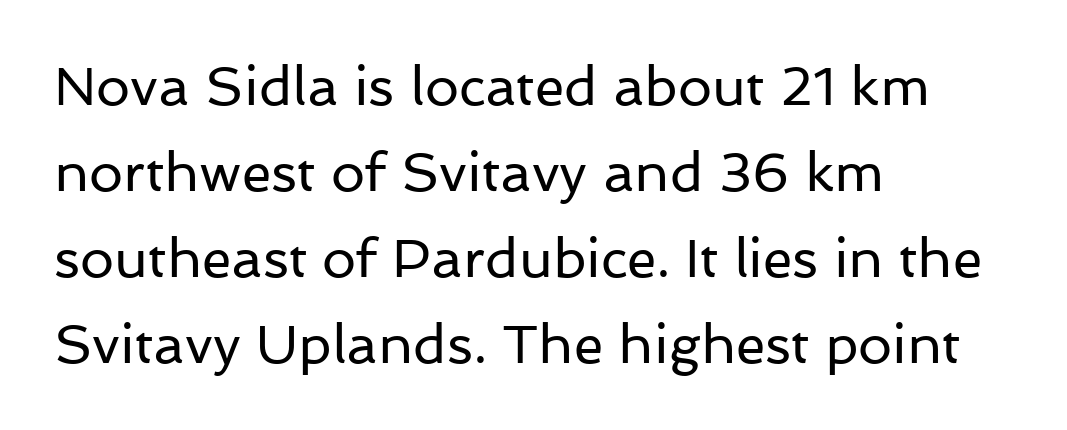
Compared with typical paragraphs, the rows here are spaced about the same. Every stem runs plumb, perpendicular to the baseline. In CSS terms this would be text-align: left. Weight: regular or lighter. Letter spacing: default.
